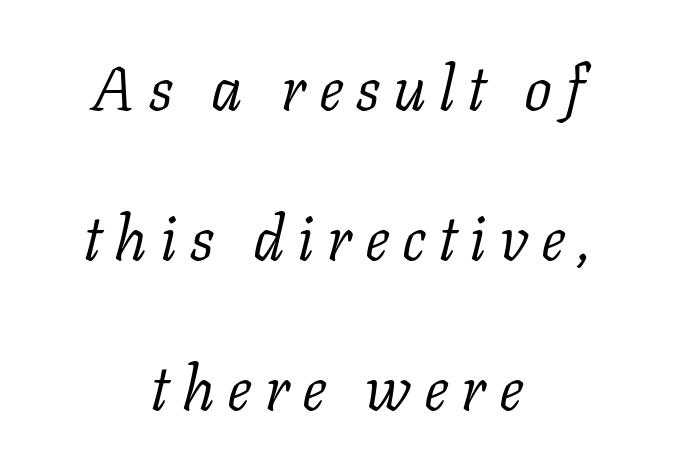
Q: Is the text bold? A: No.
Q: Is the text italic (slanted)? A: Yes, it leans right by about 11 degrees.
Q: Is the typeface a serif or a sans-serif typeface? A: Serif.
Q: Is the text underlined? A: No.
Q: How is the paragraph aligned? A: Centered.
Q: Is the spacing between letters normal or unusually wide? A: Unusually wide.
Q: Is the spacing between lines tight, normal or loose? A: Loose.
Q: Width (condensed, normal, or wide)? A: Normal.
Q: Stroke contrast? A: Low.
Q: x-height? A: Medium.
Q: Monospaced? A: No.
